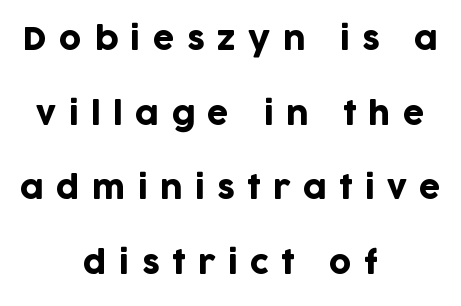
The text block is weighted toward neither margin, spreading evenly from the middle. Glance below the letters and you will spot only blank space. Here the designer chose a conventional face with non-uniform glyph widths. The axis of the letterforms is exactly vertical. Font category for this specimen: sans-serif.
